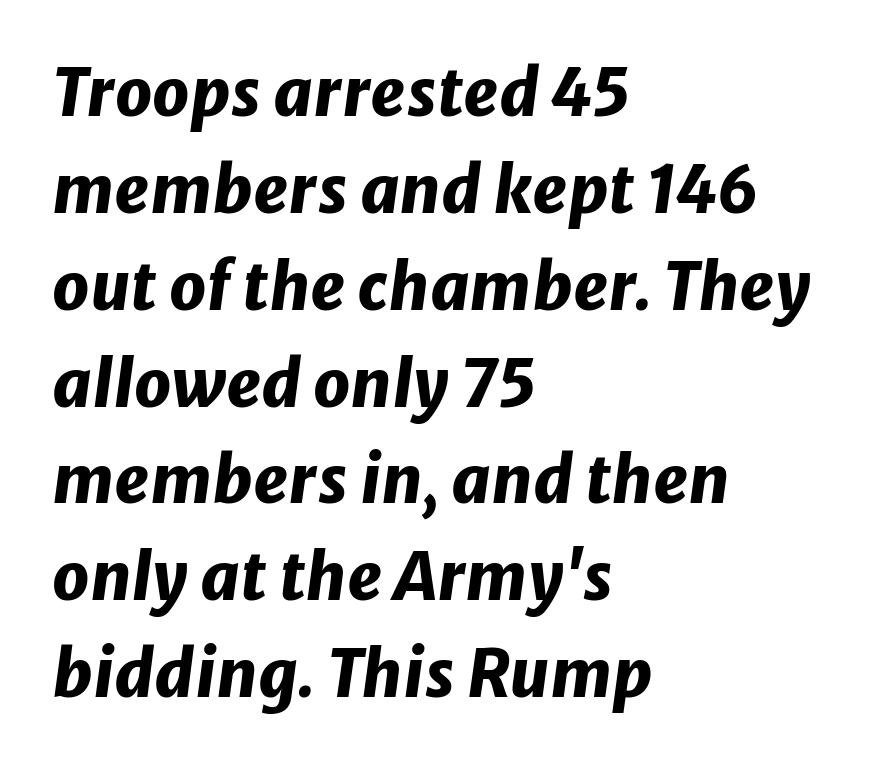
{"italic": "yes", "lean": "right", "slant_degrees": 8, "bold": "yes", "weight": "heavy", "width": "normal", "stroke_contrast": "low", "x_height": "medium", "monospaced": "no", "underline": "no", "align": "left", "line_spacing": "normal", "line_spacing_ratio": 1.49, "letter_spacing": "normal", "letter_spacing_em": 0.0, "glyph_px": 65}
